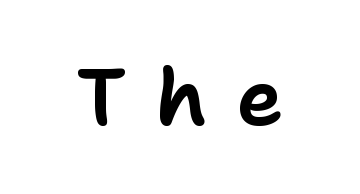
Q: Is the text italic (slanted)? A: No, it is upright.
Q: Is the typeface a serif or a sans-serif typeface? A: Sans-serif.
Q: Is the text underlined? A: No.
Q: Is the spacing between letters normal or unusually wide? A: Unusually wide.
Q: Width (condensed, normal, or wide)? A: Normal.
Q: Stroke contrast? A: Low.
Q: x-height? A: Medium.
Q: Monospaced? A: No.
